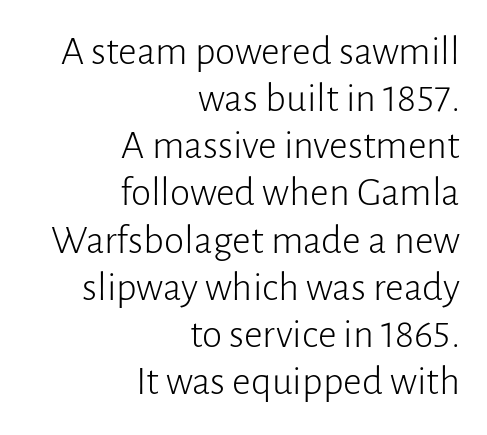
In terms of letterspacing, this is plain default setting. Counters stay open thanks to moderate or lighter strokes. Quick note: underline off. These lines stack with their right ends in a neat column. These lines were composed using upright roman letters. Is this a fixed-width face? No — the glyphs have proportional, varying widths.
